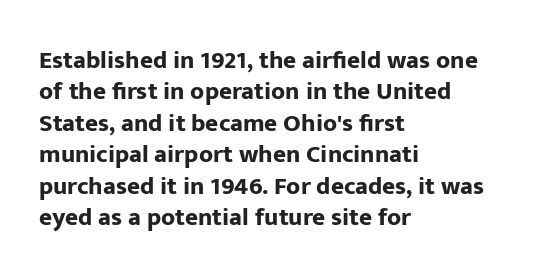
The image shows 25 px bold type, upright; set left-aligned, normal line spacing (1.26x), normal letter spacing, not underlined.
